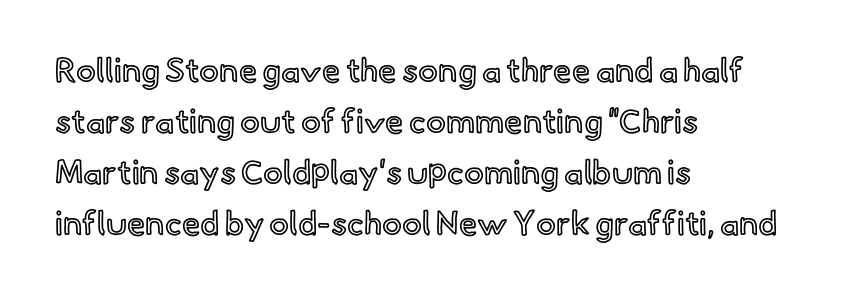
{"italic": "no", "width": "normal", "x_height": "small", "monospaced": "no", "underline": "no", "align": "left", "line_spacing": "normal", "line_spacing_ratio": 1.55, "letter_spacing": "normal", "letter_spacing_em": 0.0, "glyph_px": 33}
